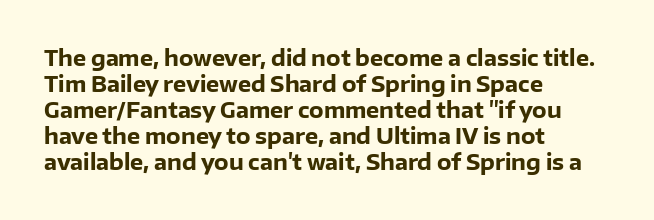
{"italic": "no", "bold": "yes", "underline": "no", "align": "left", "line_spacing_ratio": 1.24, "letter_spacing": "normal", "letter_spacing_em": 0.0, "glyph_px": 21}
